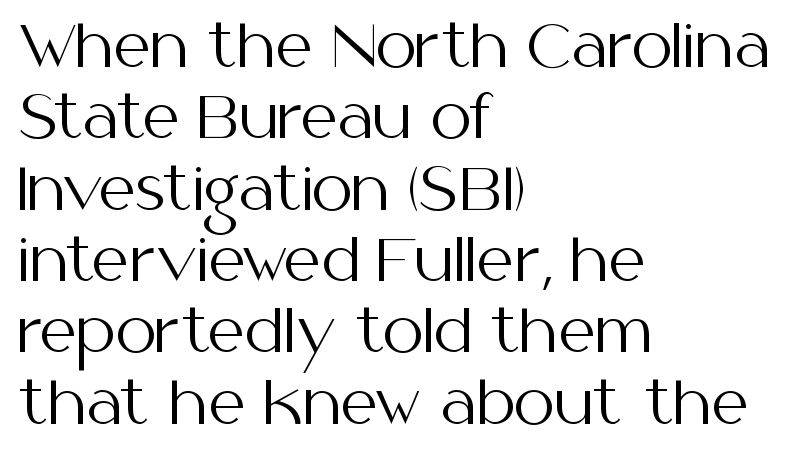
Q: Is the text bold? A: No.
Q: Is the text italic (slanted)? A: No, it is upright.
Q: Is the typeface a serif or a sans-serif typeface? A: Sans-serif.
Q: Is the text underlined? A: No.
Q: How is the paragraph aligned? A: Left-aligned.
Q: Is the spacing between letters normal or unusually wide? A: Normal.
Q: Width (condensed, normal, or wide)? A: Normal.
Q: Stroke contrast? A: Medium.
Q: x-height? A: Medium.
Q: Monospaced? A: No.
